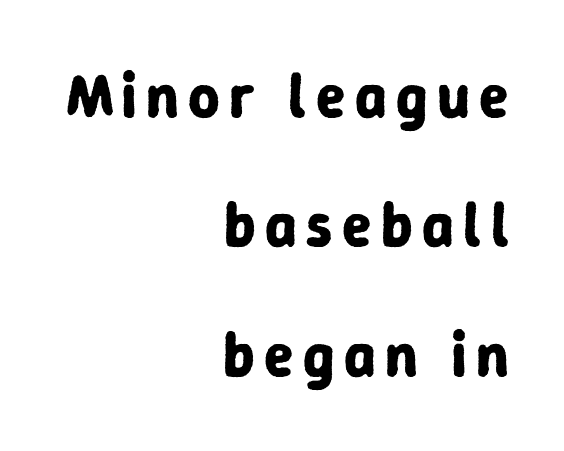
Italic: no, the glyphs are upright roman. The specimen omits any rule beneath the text block's lines. Each new line begins a long way beneath the previous one. Are there feet on the stems? There aren't — it's a sans. Does the copy run flush right? Yes — the right margin is perfectly even. Strong, thick strokes mark this as bold type.
